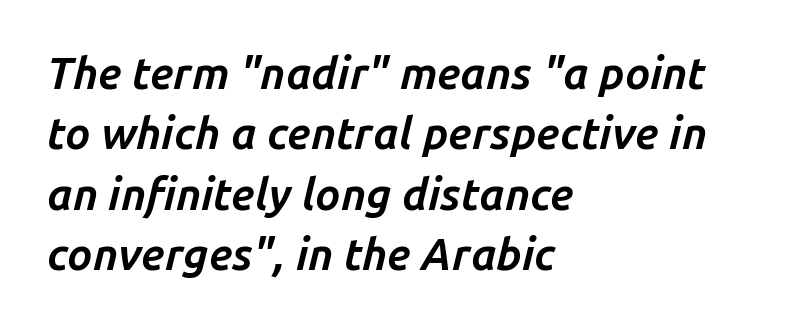
The image shows 44 px bold type, italic (leaning right); set left-aligned, normal line spacing (1.37x), normal letter spacing, not underlined; low stroke contrast and a medium x-height.
